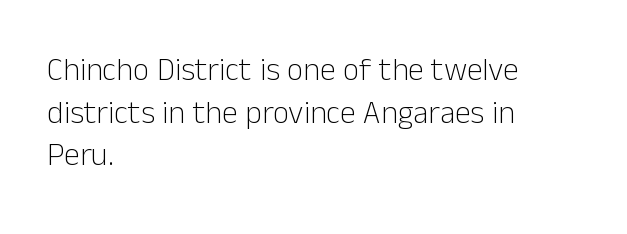
Q: Is the text bold? A: No.
Q: Is the text italic (slanted)? A: No, it is upright.
Q: Is the typeface a serif or a sans-serif typeface? A: Sans-serif.
Q: Is the text underlined? A: No.
Q: How is the paragraph aligned? A: Left-aligned.
Q: Is the spacing between letters normal or unusually wide? A: Normal.
Q: Is the spacing between lines tight, normal or loose? A: Normal.
Q: Width (condensed, normal, or wide)? A: Normal.
Q: Stroke contrast? A: Low.
Q: x-height? A: Medium.
Q: Monospaced? A: No.
